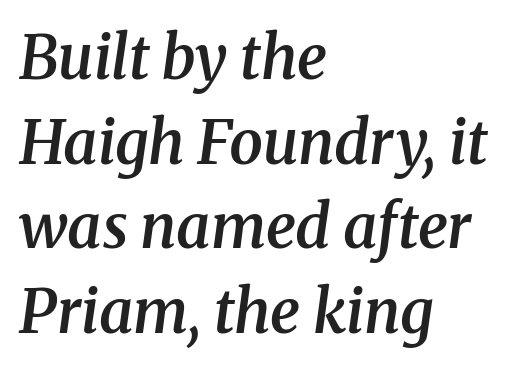
Q: Is the text bold? A: Semi-bold.
Q: Is the text italic (slanted)? A: Yes, it leans right by about 8 degrees.
Q: Is the typeface a serif or a sans-serif typeface? A: Serif.
Q: Is the text underlined? A: No.
Q: How is the paragraph aligned? A: Left-aligned.
Q: Is the spacing between letters normal or unusually wide? A: Normal.
Q: Is the spacing between lines tight, normal or loose? A: Normal.
Q: Width (condensed, normal, or wide)? A: Normal.
Q: Stroke contrast? A: Medium.
Q: x-height? A: Medium.
Q: Monospaced? A: No.
